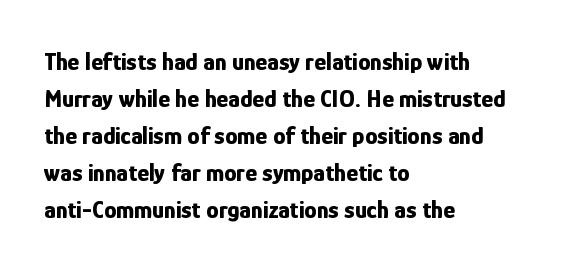
{"italic": "no", "bold": "yes", "underline": "no", "align": "left", "line_spacing": "normal", "line_spacing_ratio": 1.48, "letter_spacing": "normal", "letter_spacing_em": 0.0, "glyph_px": 25}
